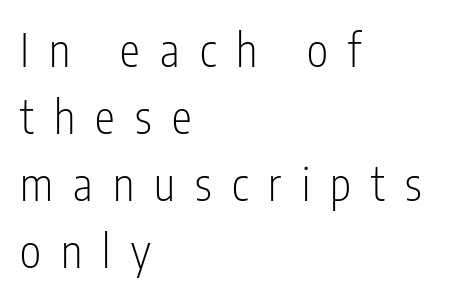
The passage shown is not underscored anywhere. Nope, no serifs anywhere on these letters. Does the leading feel generous? No, just average. This is roman type, the default non-slanted kind.
